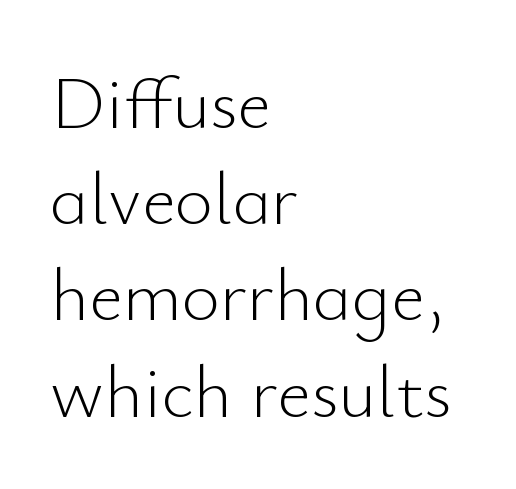
The image shows 74 px light sans-serif type, upright; set left-aligned, normal line spacing (1.3x), normal letter spacing, not underlined; low stroke contrast and a small x-height.
